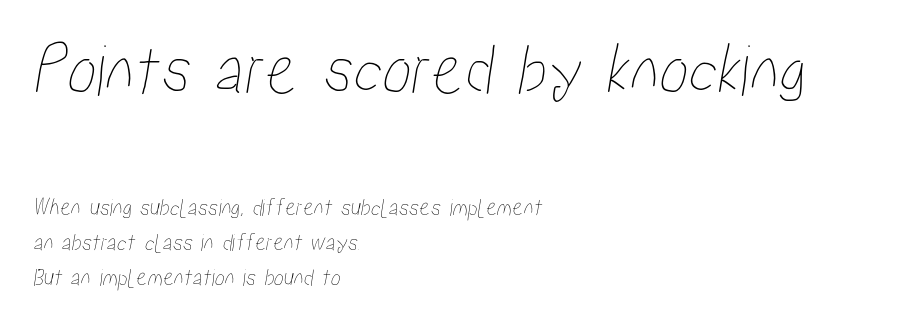
{"width": "condensed", "stroke_contrast": "low", "x_height": "medium", "monospaced": "no", "underline": "no", "align": "left", "line_spacing": "normal", "line_spacing_ratio": 1.39, "letter_spacing": "normal", "letter_spacing_em": 0.0, "larger_block": "first", "size_ratio": 2.96, "glyph_px": 74}
